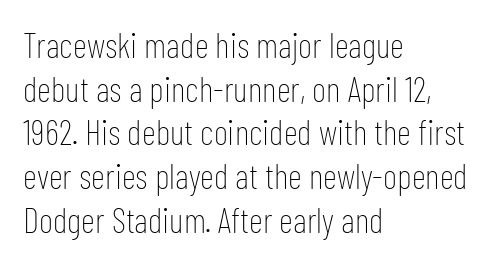
{"serif": "no", "italic": "no", "bold": "no", "weight": "thin", "width": "condensed", "stroke_contrast": "low", "x_height": "medium", "monospaced": "no", "underline": "no", "align": "left", "line_spacing": "normal", "line_spacing_ratio": 1.25, "letter_spacing": "normal", "letter_spacing_em": 0.0, "glyph_px": 35}
